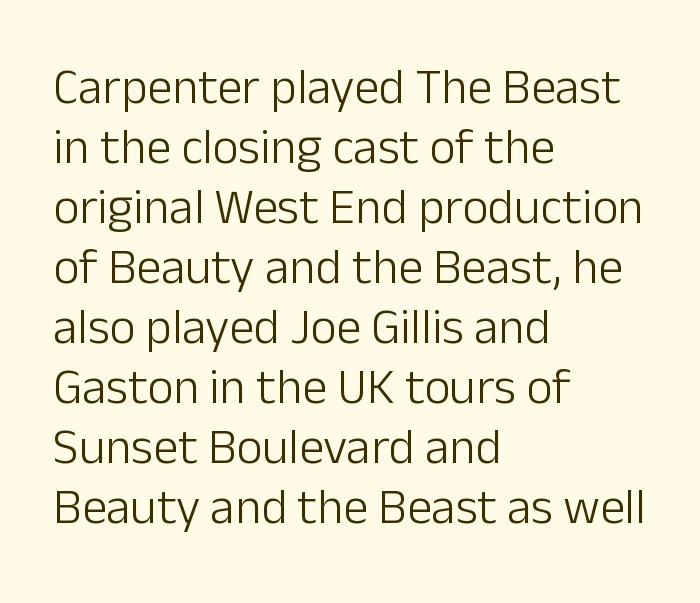
{"serif": "no", "italic": "no", "bold": "no", "weight": "light", "width": "normal", "stroke_contrast": "low", "x_height": "medium", "monospaced": "no", "underline": "no", "align": "left", "line_spacing_ratio": 1.2, "letter_spacing": "normal", "letter_spacing_em": 0.0, "glyph_px": 50}
